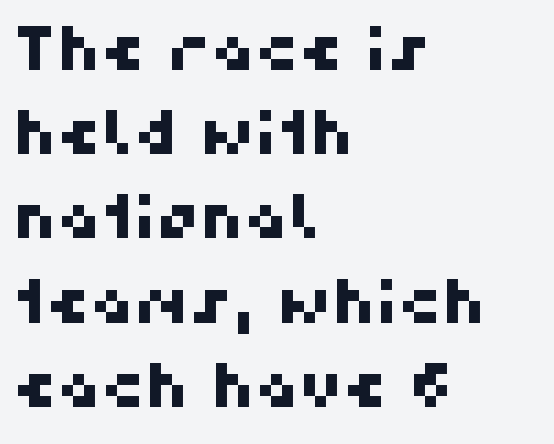
{"serif": "no", "width": "normal", "stroke_contrast": "high", "x_height": "medium", "monospaced": "no", "underline": "no", "align": "left", "line_spacing": "normal", "line_spacing_ratio": 1.38, "letter_spacing": "normal", "letter_spacing_em": 0.0, "glyph_px": 61}
